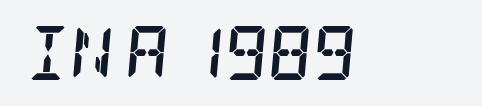
{"serif": "yes", "italic": "yes", "lean": "right", "slant_degrees": 5, "bold": "yes", "weight": "semibold", "width": "condensed", "stroke_contrast": "low", "x_height": "large", "underline": "no", "letter_spacing": "normal", "letter_spacing_em": 0.0, "glyph_px": 54}
